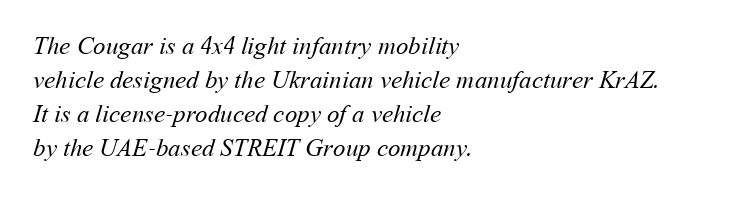
Stem width sits at or under what a default text font uses. In terms of leading, this rendering sits right in the middle. Descenders hang freely into open space. Does the copy run flush right? No — it runs flush left. Default kerning and tracking; the words read as compact shapes.
